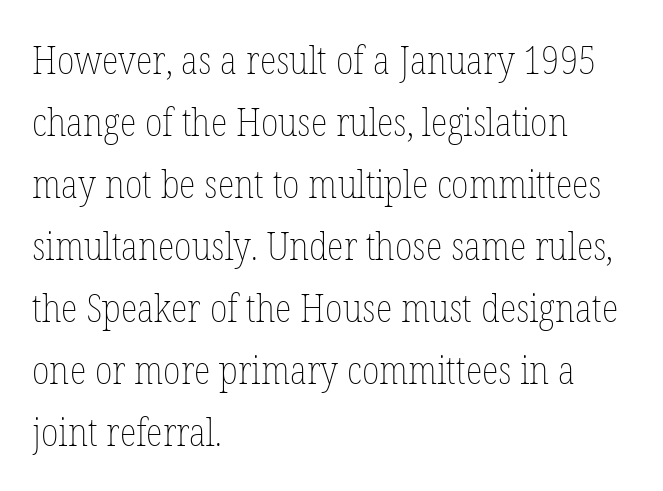
The image shows 39 px thin, condensed type, upright; set left-aligned, normal line spacing (1.59x), normal letter spacing, not underlined; low stroke contrast and a medium x-height.
